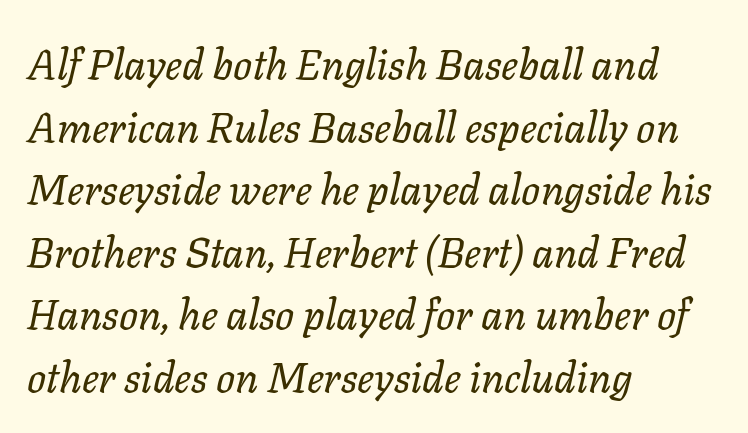
The image shows 42 px regular-weight type, italic (leaning right); set left-aligned, normal line spacing (1.49x), normal letter spacing, not underlined; low stroke contrast and a medium x-height.
